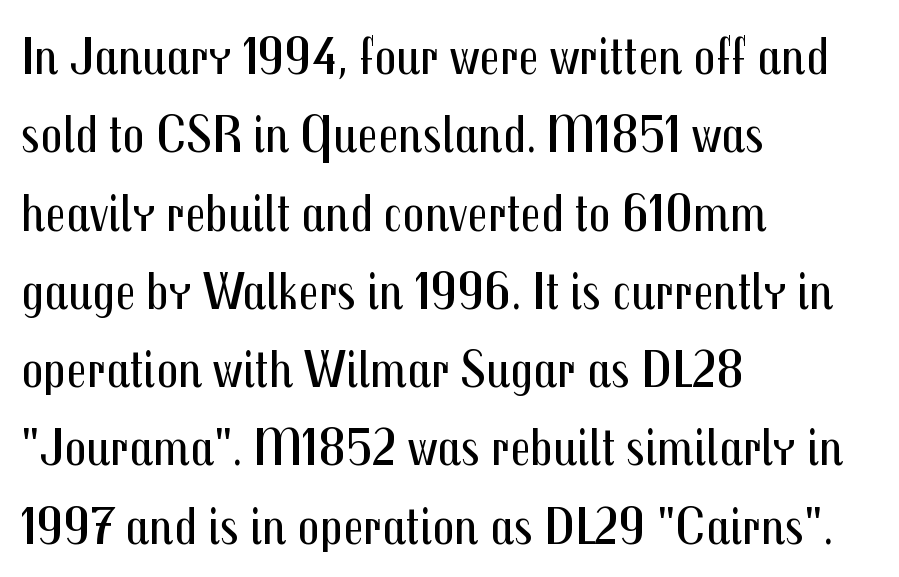
Think standard paragraph weight, or any step lighter than that. The typesetter chose a ragged-right arrangement here. Italic? Not at all — the glyphs are vertical. Is the letter spacing exaggerated? No — it looks like the ordinary default. The area under the type is left untouched.
